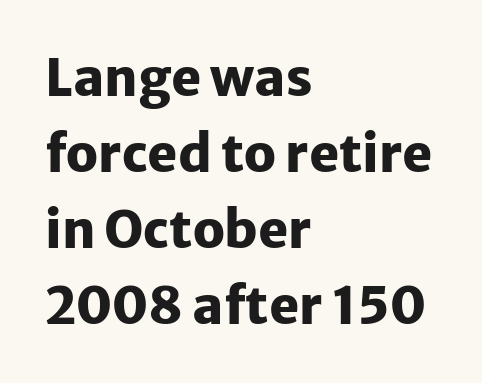
If you drew a line through each stem, it would be perfectly vertical. A sans-serif font was chosen for this passage. Does the weight exceed regular? Yes, all the way to bold. No extra tracking has been applied to these lines. This sample has the flowing, uneven cadence of proportional lettering.
